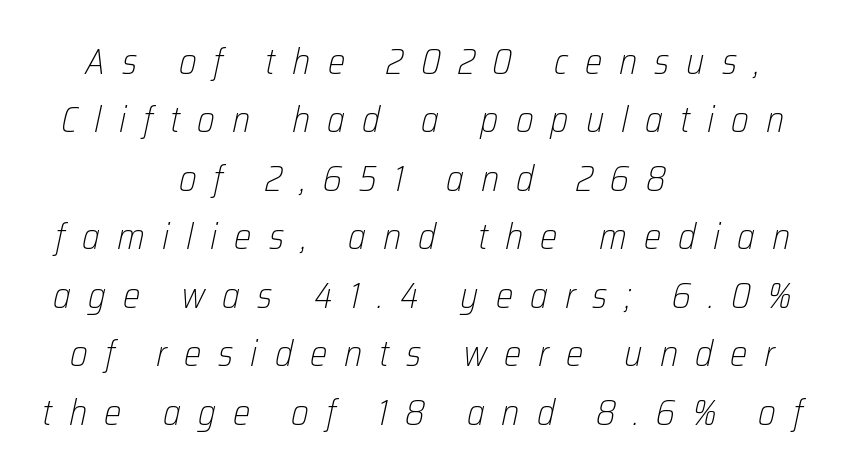
Q: Is the text bold? A: No.
Q: Is the text italic (slanted)? A: Yes, it leans right by about 12 degrees.
Q: Is the text underlined? A: No.
Q: How is the paragraph aligned? A: Centered.
Q: Is the spacing between letters normal or unusually wide? A: Unusually wide.
Q: Is the spacing between lines tight, normal or loose? A: Normal.
Q: Width (condensed, normal, or wide)? A: Condensed.
Q: Stroke contrast? A: Low.
Q: x-height? A: Medium.
Q: Monospaced? A: No.
